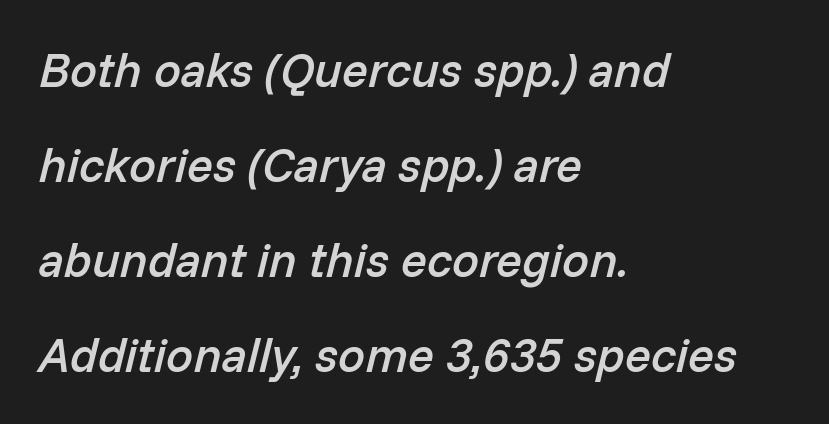
The image shows 48 px semibold type, italic (leaning right); set left-aligned, loose line spacing (1.98x), normal letter spacing, not underlined; low stroke contrast and a medium x-height.
